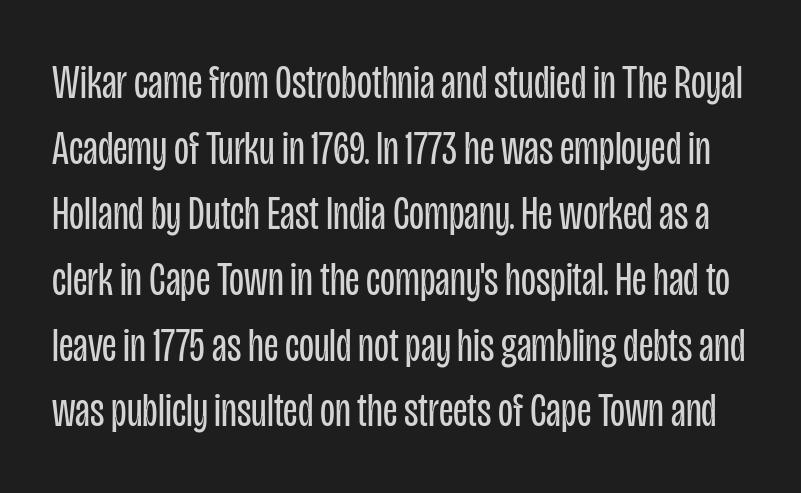
The image shows 49 px regular-weight, condensed sans-serif type, upright; set normal line spacing (1.34x), normal letter spacing, not underlined; low stroke contrast and a large x-height.
